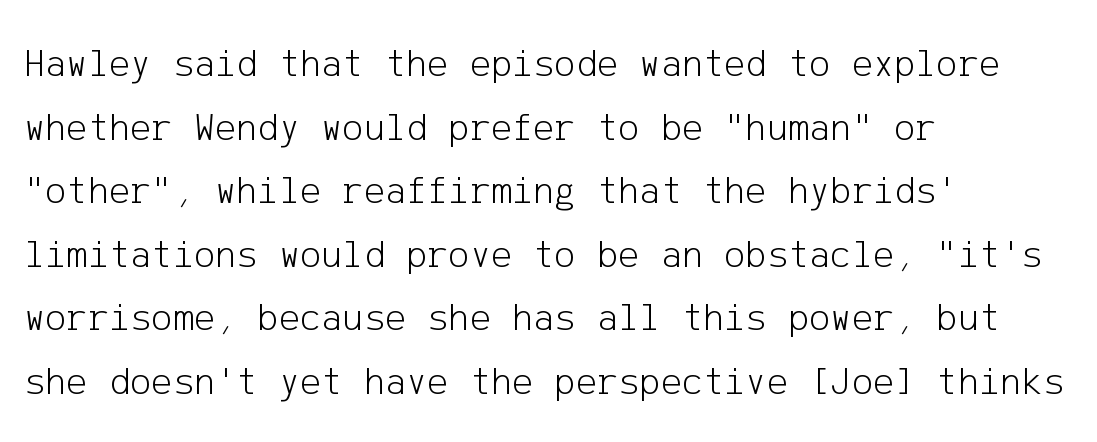
Reading down the column, the eye jumps a familiar distance to each next line. Is the letter spacing exaggerated? No — it looks like the ordinary default. I'd call this a sans setting — the letters go barefoot. The space beneath each line is pristine and unruled. Casual observation: everything's shoved over to the left. The passage shown is not bold in any degree.
